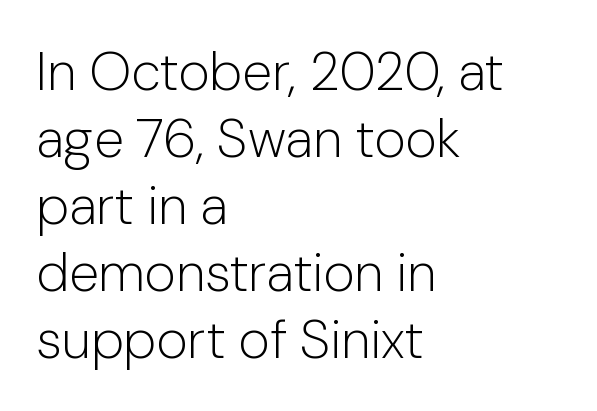
You could call the tracking neutral — neither tight nor loose. Here the designer chose a conventional face with non-uniform glyph widths. The passage shown is not underscored anywhere. Upright lettering throughout.
